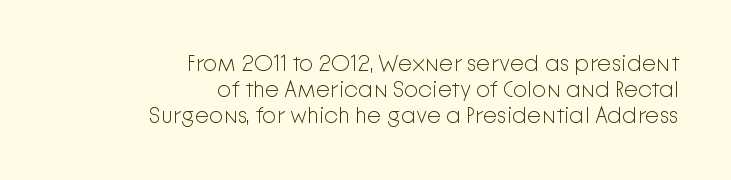
Q: Is the text bold? A: No.
Q: Is the text italic (slanted)? A: No, it is upright.
Q: Is the text underlined? A: No.
Q: How is the paragraph aligned? A: Right-aligned.
Q: Is the spacing between letters normal or unusually wide? A: Normal.
Q: Is the spacing between lines tight, normal or loose? A: Tight.
